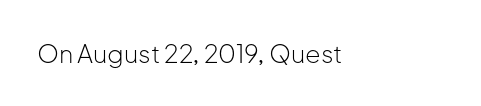
The image shows 25 px text type, upright; set normal letter spacing, not underlined.
